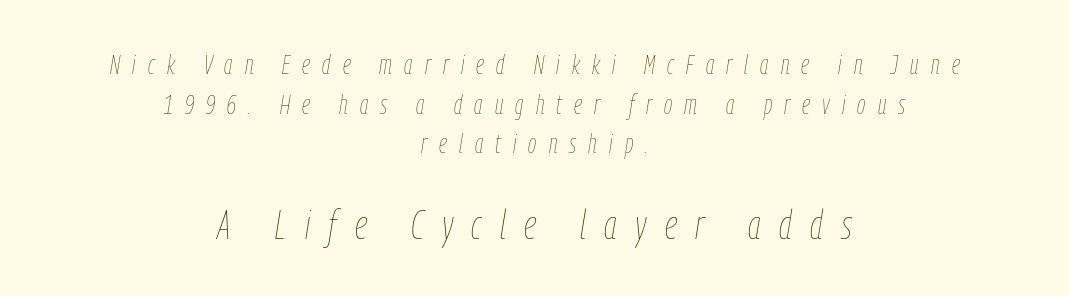
Q: Is the text bold? A: No.
Q: Is the text italic (slanted)? A: Yes, it leans right by about 9 degrees.
Q: Is the text underlined? A: No.
Q: How is the paragraph aligned? A: Centered.
Q: Is the spacing between letters normal or unusually wide? A: Unusually wide.
Q: Is the spacing between lines tight, normal or loose? A: Normal.
Q: Which block of text is set in a larger size, the first (top) or the second (bottom)? A: The second (bottom) one.
Q: Width (condensed, normal, or wide)? A: Condensed.
Q: Stroke contrast? A: Low.
Q: x-height? A: Medium.
Q: Monospaced? A: No.
